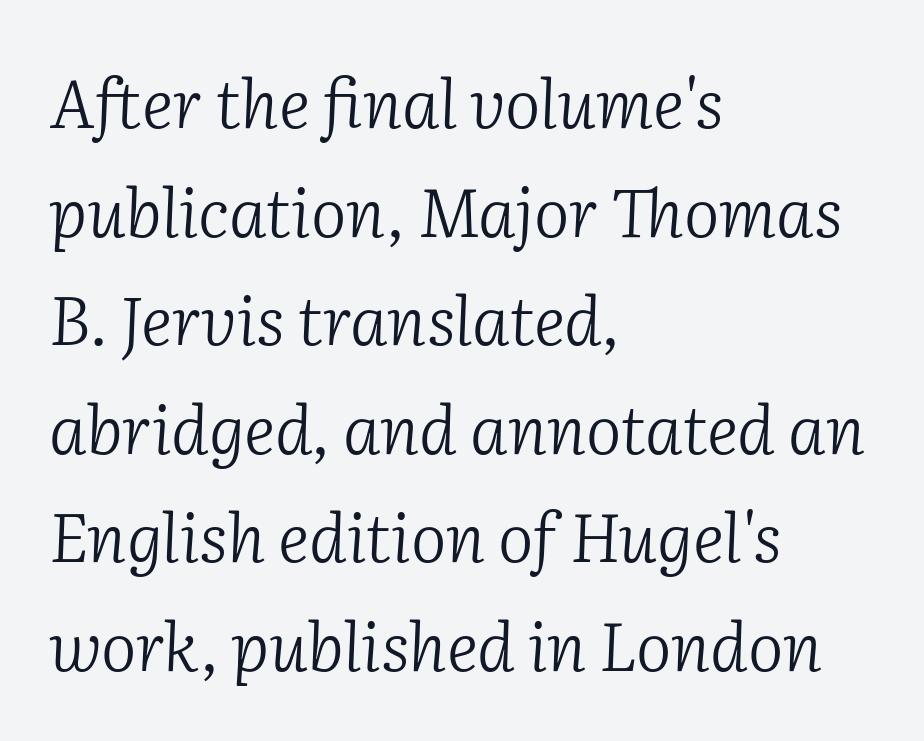
Q: Is the text bold? A: No.
Q: Is the text italic (slanted)? A: Yes, it leans right by about 2 degrees.
Q: Is the typeface a serif or a sans-serif typeface? A: Serif.
Q: Is the text underlined? A: No.
Q: How is the paragraph aligned? A: Left-aligned.
Q: Is the spacing between letters normal or unusually wide? A: Normal.
Q: Is the spacing between lines tight, normal or loose? A: Normal.
Q: Width (condensed, normal, or wide)? A: Normal.
Q: Stroke contrast? A: Low.
Q: x-height? A: Medium.
Q: Monospaced? A: No.
